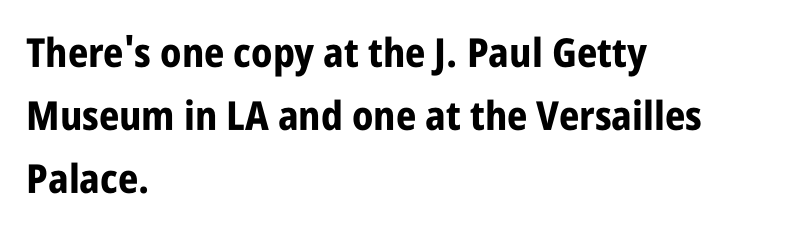
Q: Is the text bold? A: Yes.
Q: Is the text italic (slanted)? A: No, it is upright.
Q: Is the typeface a serif or a sans-serif typeface? A: Sans-serif.
Q: Is the text underlined? A: No.
Q: How is the paragraph aligned? A: Left-aligned.
Q: Is the spacing between letters normal or unusually wide? A: Normal.
Q: Is the spacing between lines tight, normal or loose? A: Normal.
Q: Width (condensed, normal, or wide)? A: Condensed.
Q: Stroke contrast? A: Low.
Q: x-height? A: Large.
Q: Monospaced? A: No.
